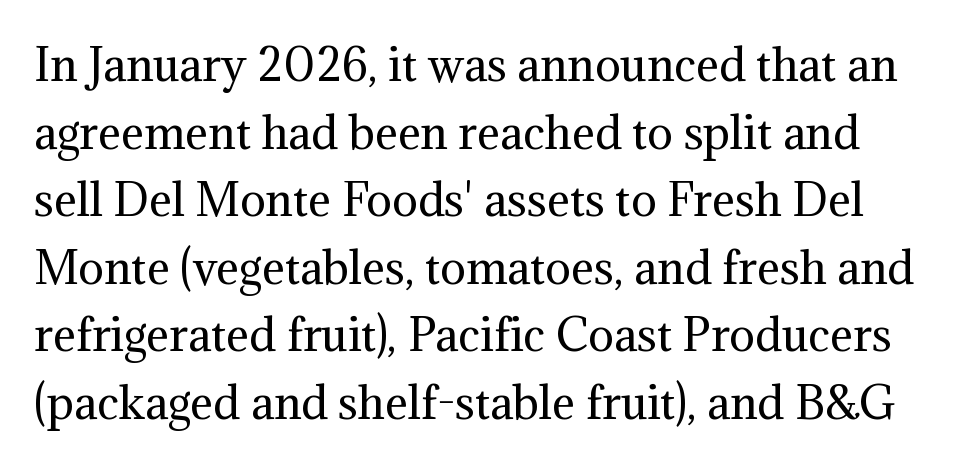
Q: Is the text bold? A: No.
Q: Is the text italic (slanted)? A: No, it is upright.
Q: Is the typeface a serif or a sans-serif typeface? A: Serif.
Q: Is the text underlined? A: No.
Q: Is the spacing between letters normal or unusually wide? A: Normal.
Q: Is the spacing between lines tight, normal or loose? A: Normal.
Q: Width (condensed, normal, or wide)? A: Normal.
Q: Stroke contrast? A: Medium.
Q: x-height? A: Medium.
Q: Monospaced? A: No.
